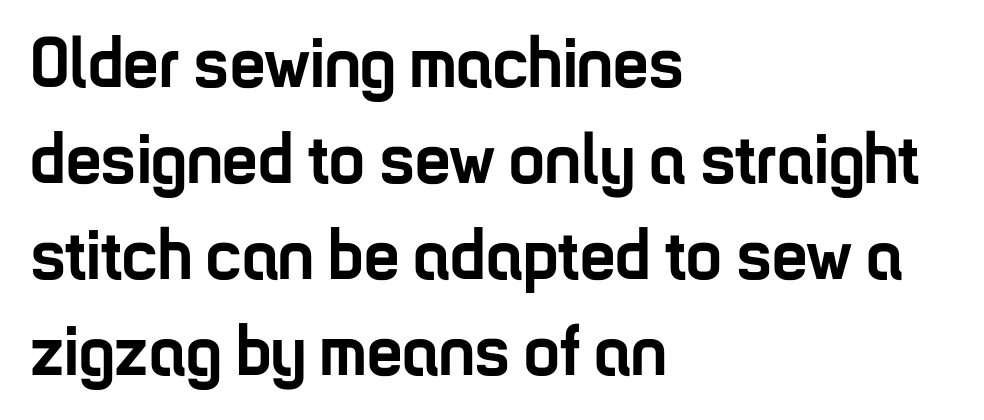
{"serif": "no", "italic": "no", "bold": "yes", "weight": "semibold", "width": "condensed", "stroke_contrast": "low", "x_height": "medium", "monospaced": "no", "underline": "no", "align": "left", "line_spacing": "normal", "line_spacing_ratio": 1.35, "letter_spacing": "normal", "letter_spacing_em": 0.0, "glyph_px": 71}
